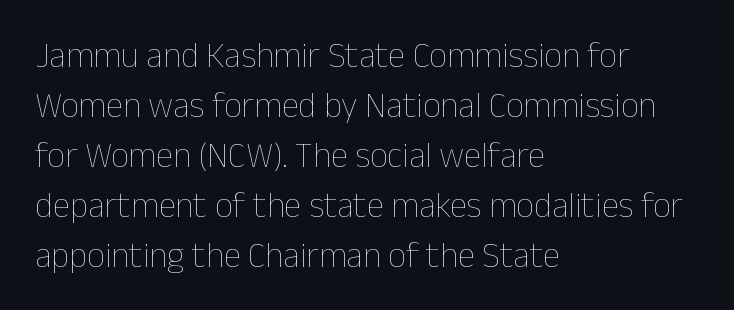
{"italic": "no", "bold": "no", "weight": "thin", "width": "normal", "stroke_contrast": "low", "x_height": "medium", "monospaced": "no", "underline": "no", "align": "left", "line_spacing": "normal", "line_spacing_ratio": 1.43, "letter_spacing": "normal", "letter_spacing_em": 0.0, "glyph_px": 35}
